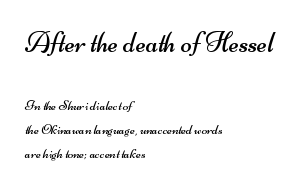
Q: Is the text bold? A: No.
Q: Is the typeface a serif or a sans-serif typeface? A: Sans-serif.
Q: Is the text underlined? A: No.
Q: How is the paragraph aligned? A: Left-aligned.
Q: Is the spacing between letters normal or unusually wide? A: Normal.
Q: Is the spacing between lines tight, normal or loose? A: Normal.
Q: Which block of text is set in a larger size, the first (top) or the second (bottom)? A: The first (top) one.
Q: Width (condensed, normal, or wide)? A: Wide.
Q: Stroke contrast? A: Medium.
Q: x-height? A: Small.
Q: Monospaced? A: No.
